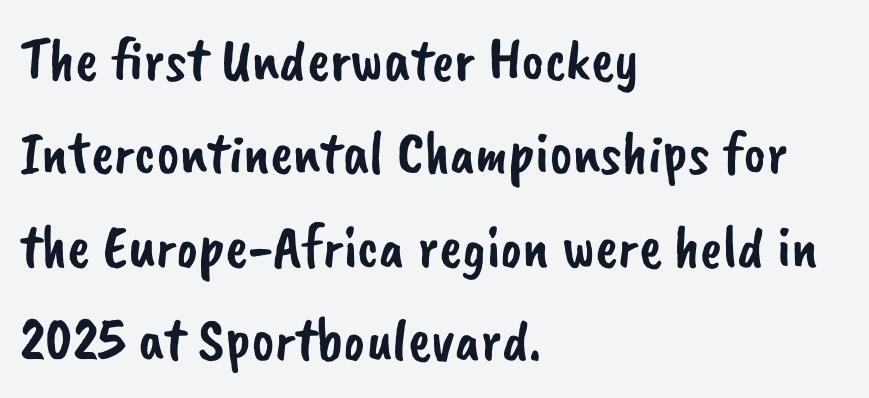
The image shows 61 px sans-serif type; set left-aligned, normal line spacing (1.53x), normal letter spacing, not underlined; low stroke contrast and a small x-height.
